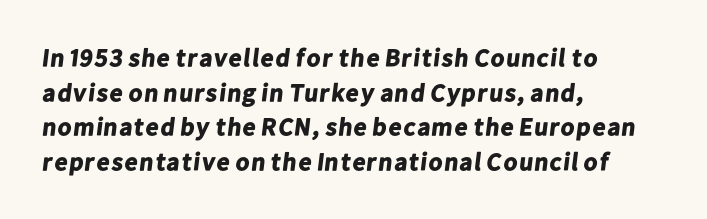
{"bold": "yes", "underline": "no", "align": "left", "line_spacing": "normal", "line_spacing_ratio": 1.39, "letter_spacing": "normal", "letter_spacing_em": 0.0, "glyph_px": 25}
